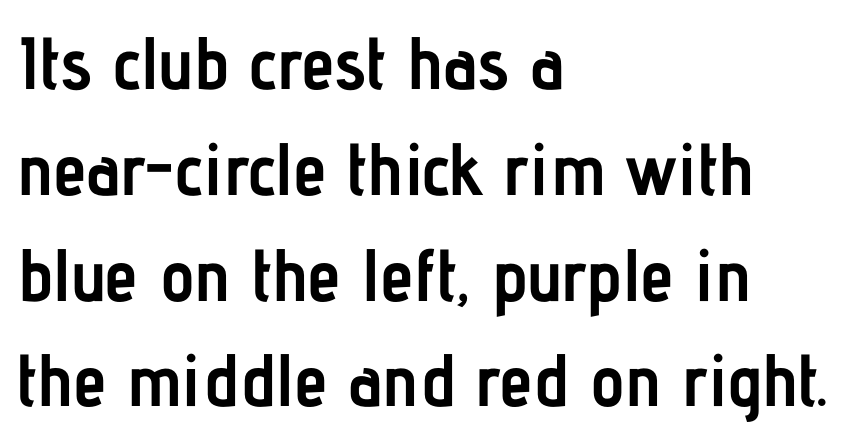
{"serif": "no", "italic": "no", "bold": "yes", "weight": "semibold", "width": "condensed", "stroke_contrast": "low", "x_height": "medium", "monospaced": "no", "underline": "no", "align": "left", "line_spacing": "normal", "line_spacing_ratio": 1.43, "letter_spacing": "normal", "letter_spacing_em": 0.0, "glyph_px": 74}
